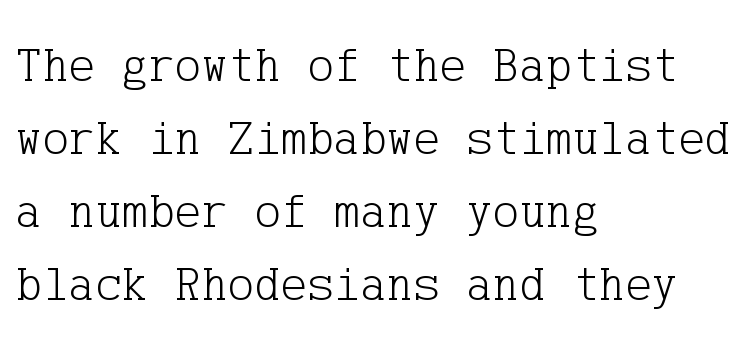
Every character sits straight up, as roman type does. Where is the straight margin? On the left. Stroke terminals: seriffed. The space between consecutive lines is moderate. Each stroke keeps to a modest, everyday thickness or less.
